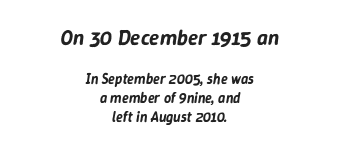
Q: Is the text italic (slanted)? A: Yes, it leans right by about 9 degrees.
Q: Is the text underlined? A: No.
Q: How is the paragraph aligned? A: Centered.
Q: Is the spacing between letters normal or unusually wide? A: Normal.
Q: Is the spacing between lines tight, normal or loose? A: Normal.
Q: Which block of text is set in a larger size, the first (top) or the second (bottom)? A: The first (top) one.
